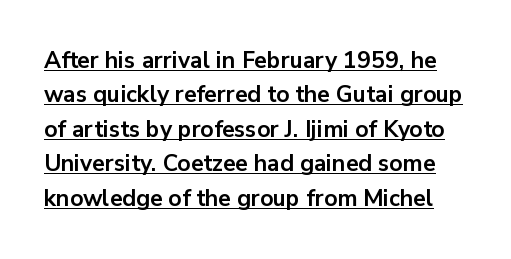
The image shows 23 px bold type, upright; set normal line spacing (1.5x), normal letter spacing, underlined.
